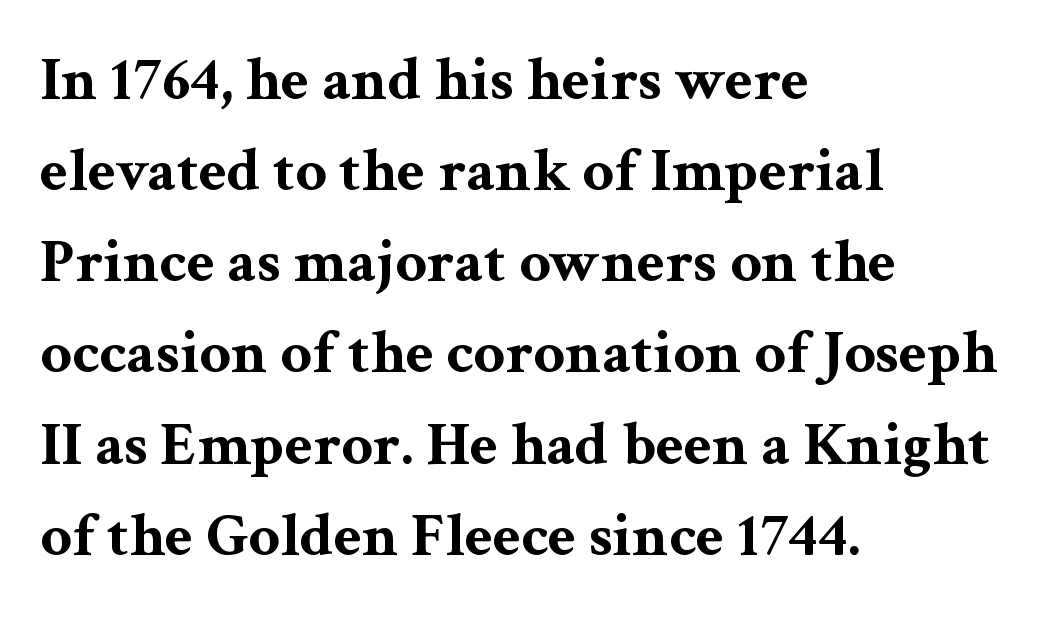
Q: Is the text bold? A: Yes.
Q: Is the text italic (slanted)? A: No, it is upright.
Q: Is the typeface a serif or a sans-serif typeface? A: Serif.
Q: Is the text underlined? A: No.
Q: How is the paragraph aligned? A: Left-aligned.
Q: Is the spacing between letters normal or unusually wide? A: Normal.
Q: Is the spacing between lines tight, normal or loose? A: Normal.
Q: Width (condensed, normal, or wide)? A: Wide.
Q: Stroke contrast? A: Medium.
Q: x-height? A: Medium.
Q: Monospaced? A: No.
